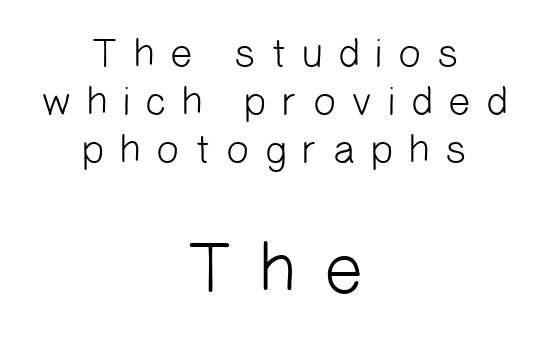
{"serif": "no", "bold": "no", "weight": "light", "width": "normal", "stroke_contrast": "low", "x_height": "medium", "monospaced": "no", "underline": "no", "align": "center", "line_spacing_ratio": 1.17, "letter_spacing": "wide", "letter_spacing_em": 0.33, "larger_block": "second", "size_ratio": 1.76, "glyph_px": 72}
